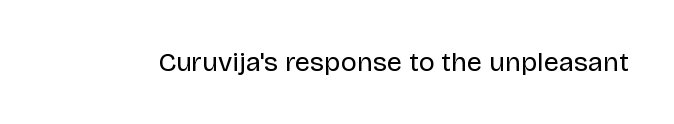
{"italic": "no", "bold": "no", "underline": "no", "letter_spacing": "normal", "letter_spacing_em": 0.0, "glyph_px": 27}
